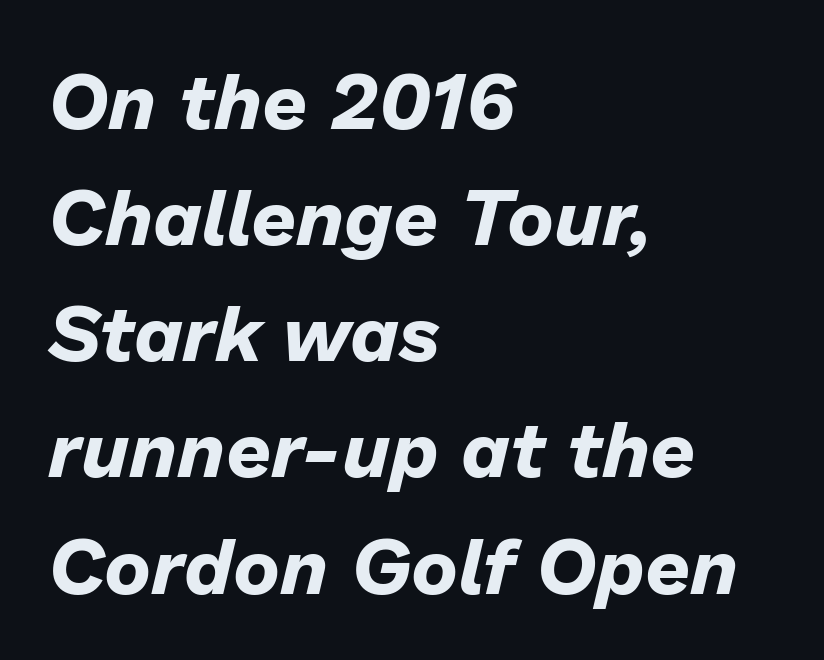
These lines stack with their left ends in a neat column. These lines keep a tight, regular rhythm from letter to letter. Compared with ordinary roman type, these characters are visibly tilted. A normal amount of white space separates one row of letters from the next. This sample has the flowing, uneven cadence of proportional lettering.
